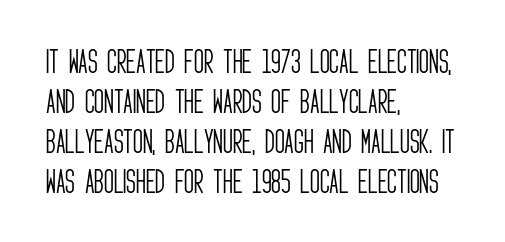
{"italic": "no", "bold": "no", "underline": "no", "align": "left", "line_spacing": "normal", "line_spacing_ratio": 1.48, "letter_spacing": "normal", "letter_spacing_em": 0.0, "glyph_px": 27}
